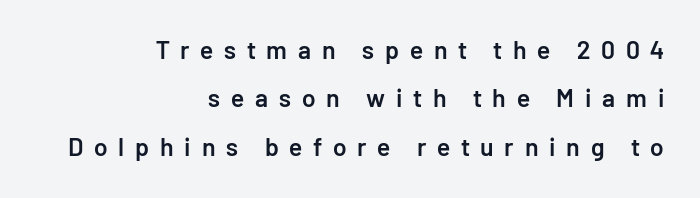
Q: Is the text bold? A: Semi-bold.
Q: Is the text italic (slanted)? A: No, it is upright.
Q: Is the text underlined? A: No.
Q: How is the paragraph aligned? A: Right-aligned.
Q: Is the spacing between letters normal or unusually wide? A: Unusually wide.
Q: Is the spacing between lines tight, normal or loose? A: Loose.
